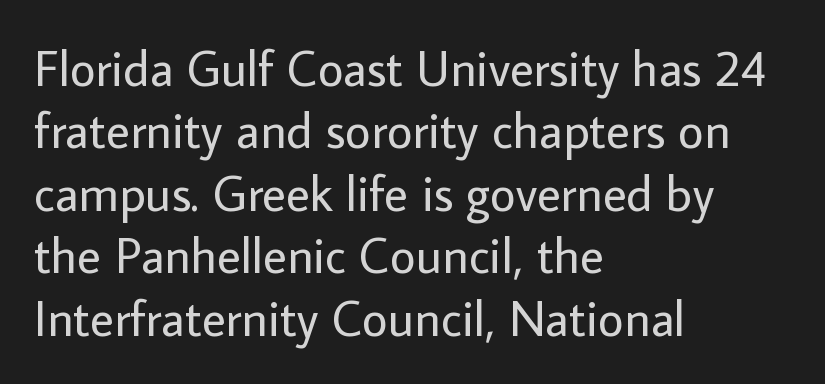
Descenders are the only things crossing below the line. Compared with typical paragraphs, the rows here are spaced about the same. Character widths vary here, with narrow letters taking less room than wide ones. This sample is left-justified, so line endings fall wherever the words run out.
